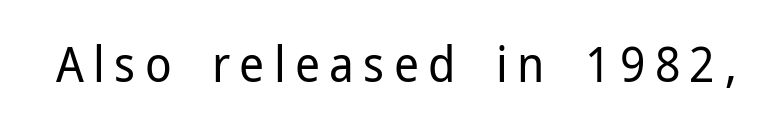
The string is rendered with underlining switched off. Weight class: somewhere from thin through regular. This is roman type, the default non-slanted kind. Each letter keeps its own natural width here, so spacing adapts to shape.
